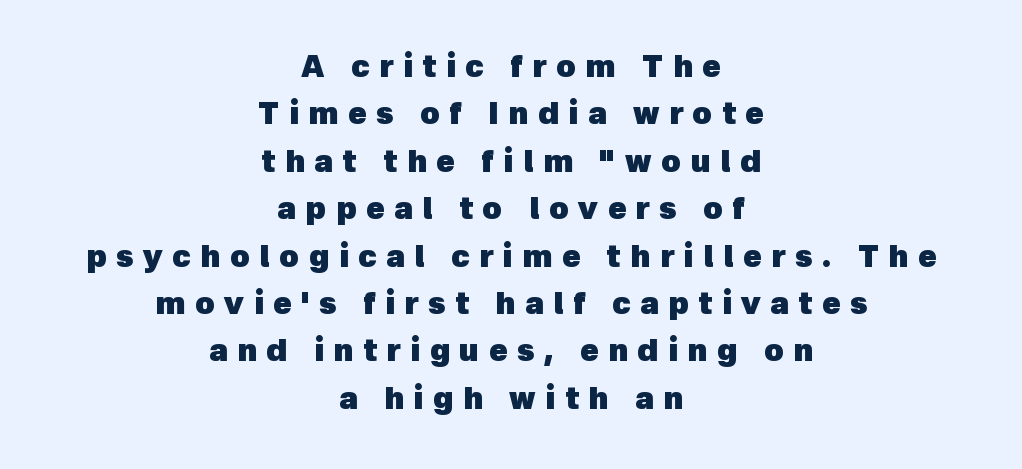
The image shows 30 px heavy sans-serif type; set centered, normal line spacing (1.58x), unusually wide letter spacing (+0.32 em), not underlined; a medium x-height.
